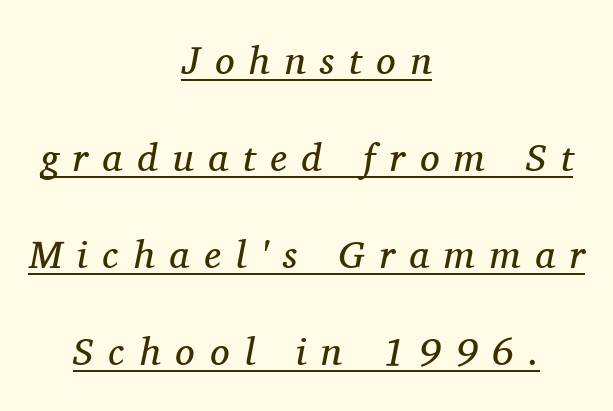
Every character sits at an angle, as italics do. Is this a fixed-width face? No — the glyphs have proportional, varying widths. The lines in this sample share a center point and differ in where they start and stop. Summary of vertical rhythm: relaxed, with wide interline spacing. This sample carries an underscore along the baseline area.
